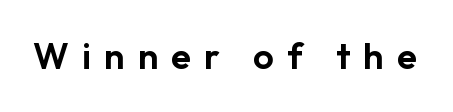
The image shows 36 px sans-serif type, upright; set unusually wide letter spacing (+0.37 em), not underlined; low stroke contrast and a medium x-height.
